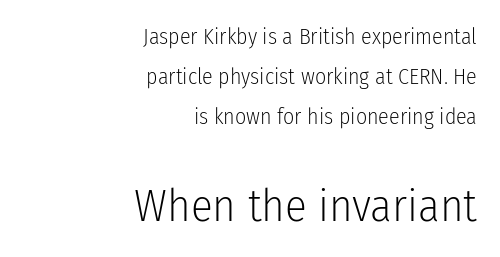
Q: Is the text bold? A: No.
Q: Is the text italic (slanted)? A: No, it is upright.
Q: Is the typeface a serif or a sans-serif typeface? A: Sans-serif.
Q: Is the text underlined? A: No.
Q: How is the paragraph aligned? A: Right-aligned.
Q: Is the spacing between letters normal or unusually wide? A: Normal.
Q: Which block of text is set in a larger size, the first (top) or the second (bottom)? A: The second (bottom) one.
Q: Width (condensed, normal, or wide)? A: Condensed.
Q: Stroke contrast? A: Low.
Q: x-height? A: Medium.
Q: Monospaced? A: No.
